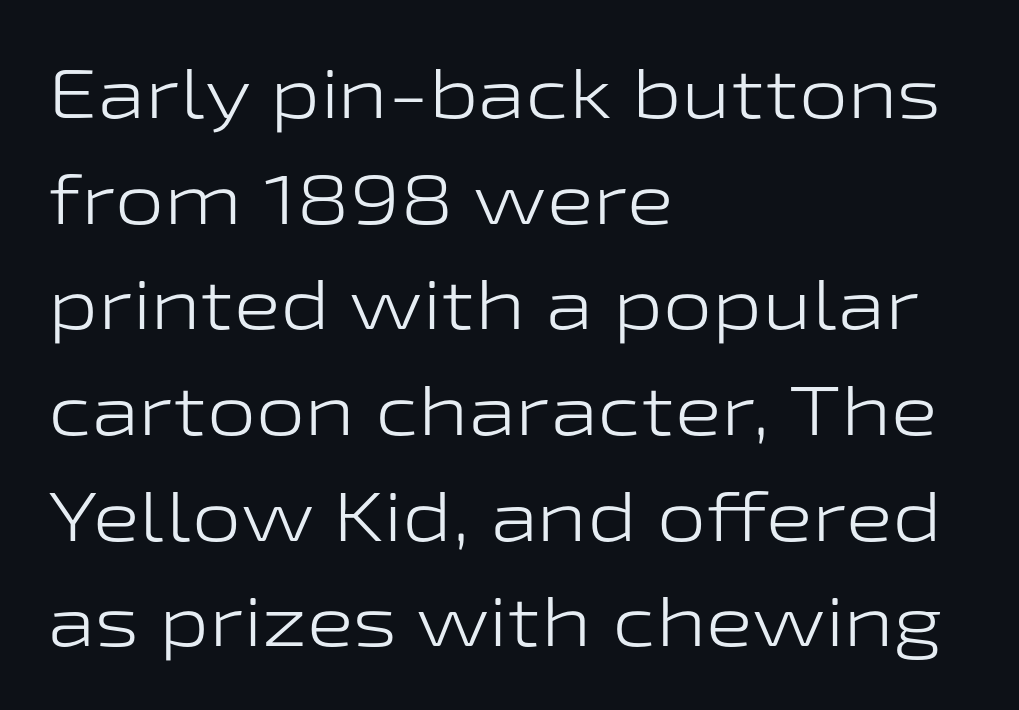
The image shows 70 px light, wide sans-serif type, upright; set left-aligned, normal line spacing (1.51x), normal letter spacing, not underlined; low stroke contrast and a medium x-height.
